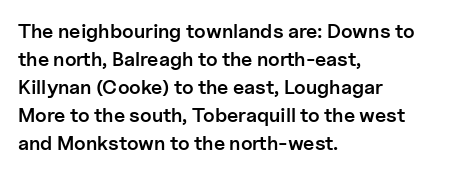
{"italic": "no", "bold": "semi", "underline": "no", "align": "left", "line_spacing": "normal", "line_spacing_ratio": 1.4, "letter_spacing": "normal", "letter_spacing_em": 0.0, "glyph_px": 20}
